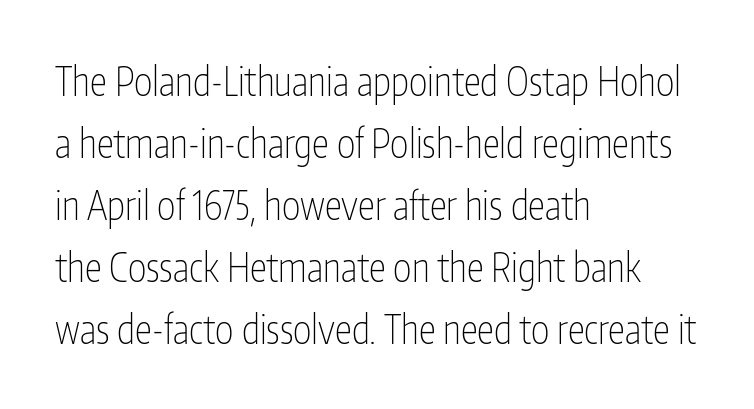
Q: Is the text bold? A: No.
Q: Is the text italic (slanted)? A: No, it is upright.
Q: Is the typeface a serif or a sans-serif typeface? A: Sans-serif.
Q: Is the text underlined? A: No.
Q: How is the paragraph aligned? A: Left-aligned.
Q: Is the spacing between letters normal or unusually wide? A: Normal.
Q: Is the spacing between lines tight, normal or loose? A: Normal.
Q: Width (condensed, normal, or wide)? A: Condensed.
Q: Stroke contrast? A: Low.
Q: x-height? A: Medium.
Q: Monospaced? A: No.
